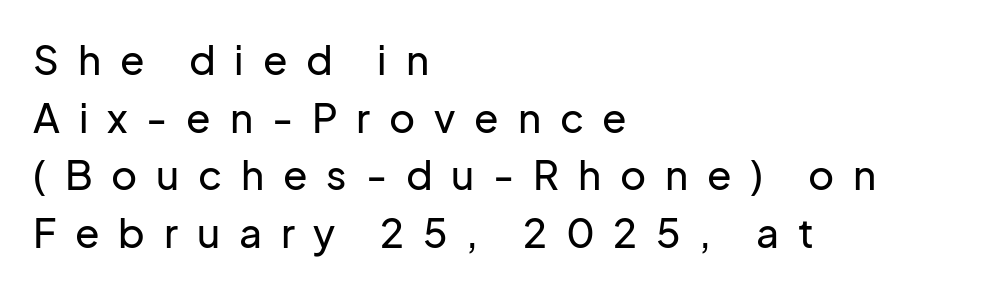
Q: Is the text italic (slanted)? A: No, it is upright.
Q: Is the typeface a serif or a sans-serif typeface? A: Sans-serif.
Q: Is the text underlined? A: No.
Q: How is the paragraph aligned? A: Left-aligned.
Q: Is the spacing between letters normal or unusually wide? A: Unusually wide.
Q: Is the spacing between lines tight, normal or loose? A: Normal.
Q: Width (condensed, normal, or wide)? A: Normal.
Q: Stroke contrast? A: Low.
Q: x-height? A: Medium.
Q: Monospaced? A: No.
